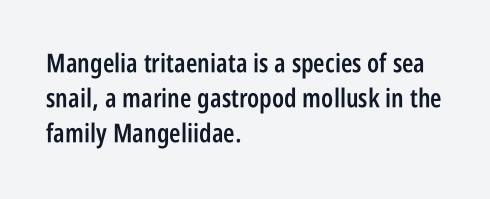
The image shows 26 px text type, upright; set left-aligned, normal line spacing (1.35x), normal letter spacing, not underlined.
